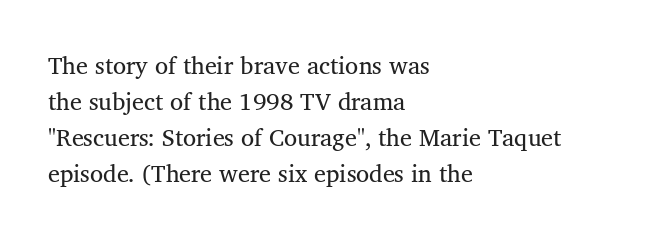
The characters are drawn with everyday or finer stroke widths. This sample is left-justified, so line endings fall wherever the words run out. Successive baselines arrive at the customary interval. Short note: letters normally spaced.
